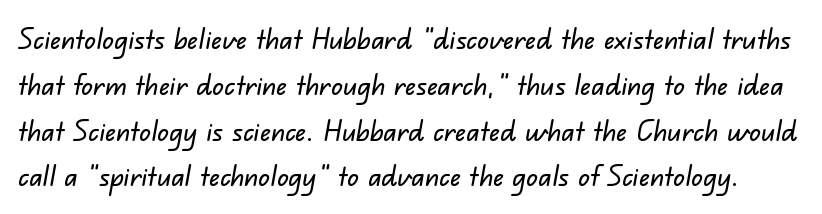
The image shows 29 px sans-serif type; set normal line spacing (1.58x), normal letter spacing, not underlined; low stroke contrast and a small x-height.
